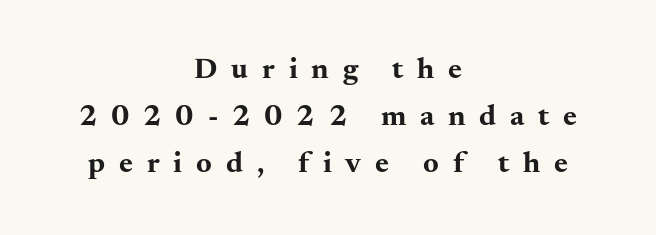
Weight: bold. Visually the block forms a symmetrical silhouette, jagged on both flanks. The gaps between neighbouring characters are conspicuously large. The line-height multiplier appears to be the usual default.
